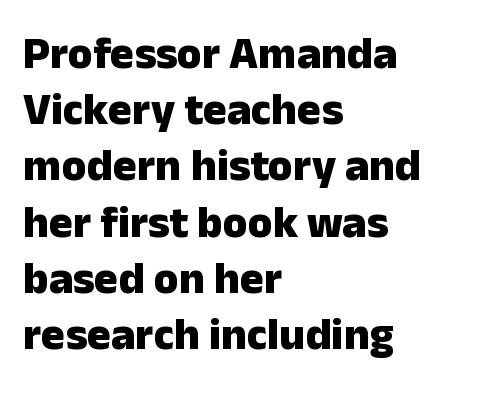
The image shows 45 px heavy sans-serif type, upright; set left-aligned, normal line spacing (1.25x), normal letter spacing, not underlined; low stroke contrast and a medium x-height.
